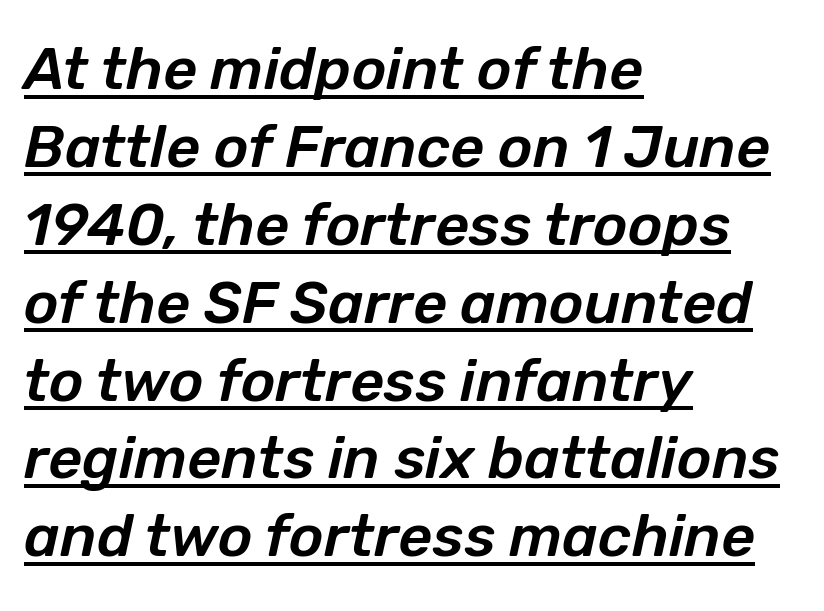
{"italic": "yes", "lean": "right", "slant_degrees": 12, "width": "normal", "stroke_contrast": "low", "x_height": "medium", "monospaced": "no", "underline": "yes", "align": "left", "line_spacing": "normal", "line_spacing_ratio": 1.32, "letter_spacing": "normal", "letter_spacing_em": 0.0, "glyph_px": 59}
